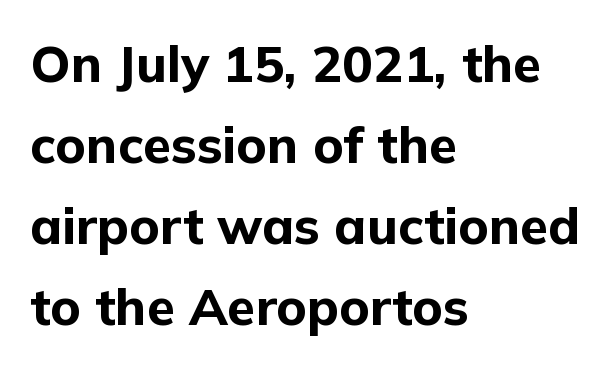
{"serif": "no", "italic": "no", "bold": "yes", "weight": "bold", "width": "normal", "stroke_contrast": "low", "x_height": "medium", "monospaced": "no", "underline": "no", "align": "left", "line_spacing": "normal", "line_spacing_ratio": 1.59, "letter_spacing": "normal", "letter_spacing_em": 0.0, "glyph_px": 51}
